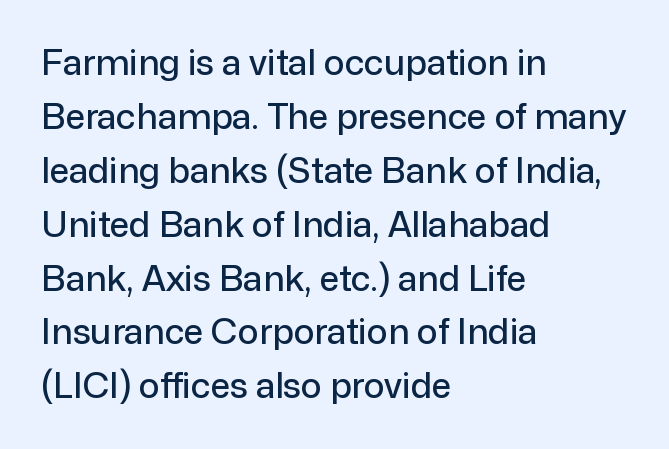
The image shows 35 px sans-serif type, upright; set left-aligned, normal line spacing (1.54x), normal letter spacing, not underlined; low stroke contrast and a medium x-height.
